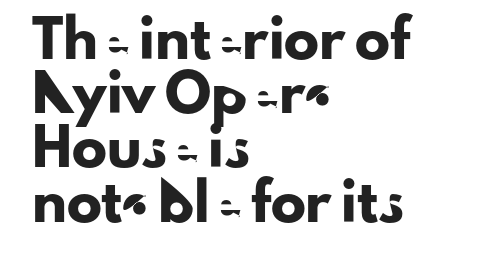
The image shows 35 px sans-serif type, upright; set left-aligned, normal line spacing (1.55x), normal letter spacing, not underlined; low stroke contrast and a small x-height.
